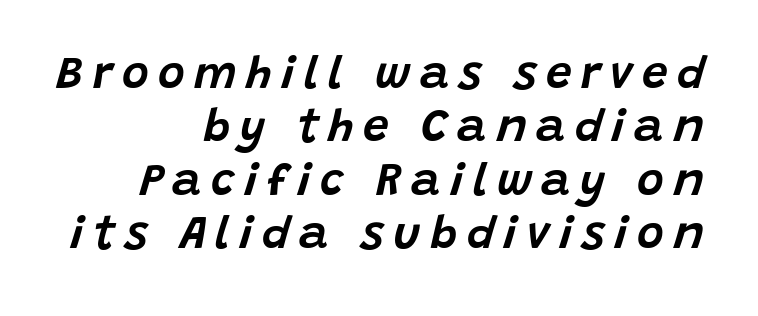
The image shows 46 px text type, italic (leaning right); set right-aligned, line spacing 1.16x, unusually wide letter spacing (+0.2 em), not underlined; low stroke contrast and a large x-height.
